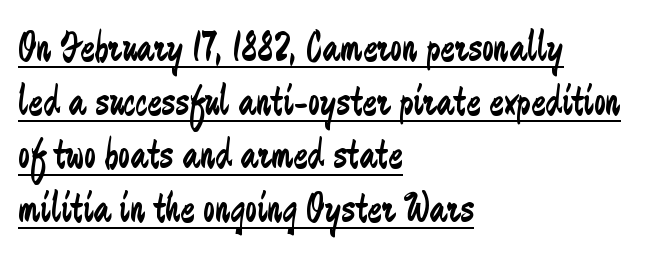
Does the leading feel generous? No, just average. Do the characters align in a grid? No, the font is proportional. Weight: not bold — regular or lighter.
